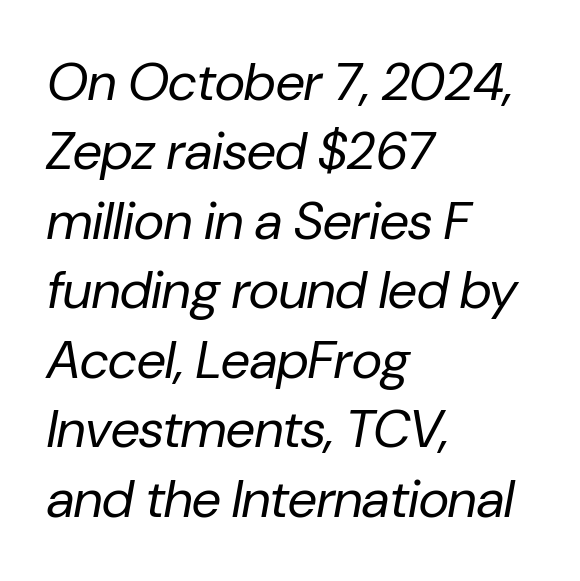
The image shows 53 px regular-weight type, italic (leaning right); set left-aligned, normal line spacing (1.31x), normal letter spacing, not underlined; low stroke contrast and a medium x-height.
